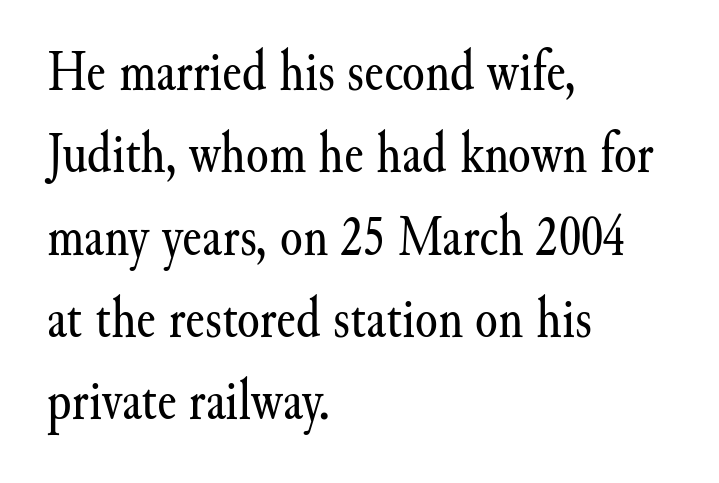
{"serif": "yes", "italic": "no", "bold": "no", "weight": "regular", "width": "normal", "stroke_contrast": "medium", "x_height": "small", "monospaced": "no", "underline": "no", "align": "left", "line_spacing": "normal", "line_spacing_ratio": 1.42, "letter_spacing": "normal", "letter_spacing_em": 0.0, "glyph_px": 58}
